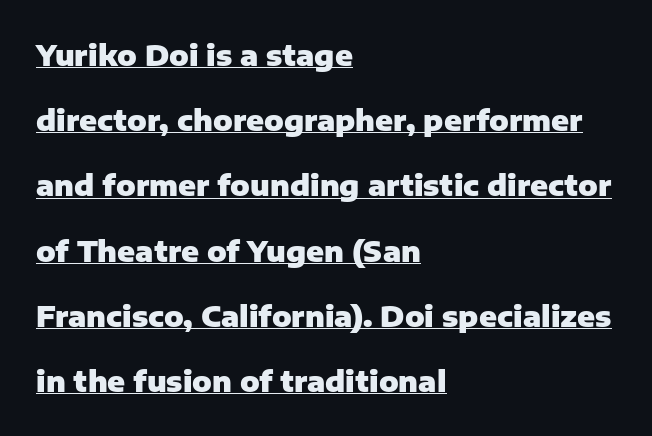
Q: Is the text bold? A: Yes.
Q: Is the text italic (slanted)? A: No, it is upright.
Q: Is the typeface a serif or a sans-serif typeface? A: Sans-serif.
Q: Is the text underlined? A: Yes.
Q: How is the paragraph aligned? A: Left-aligned.
Q: Is the spacing between letters normal or unusually wide? A: Normal.
Q: Is the spacing between lines tight, normal or loose? A: Loose.
Q: Width (condensed, normal, or wide)? A: Normal.
Q: Stroke contrast? A: Low.
Q: x-height? A: Medium.
Q: Monospaced? A: No.
